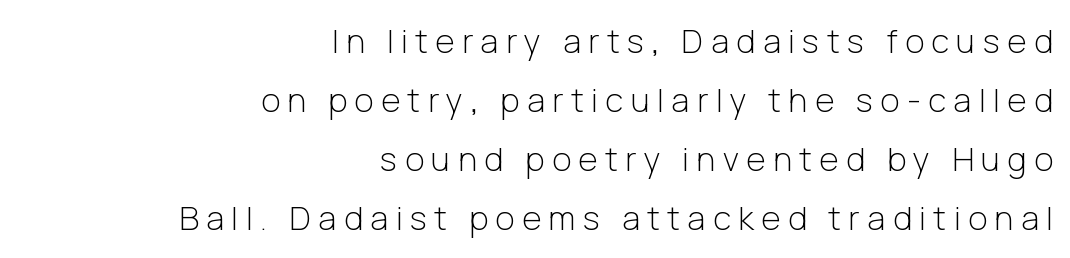
Q: Is the text bold? A: No.
Q: Is the text italic (slanted)? A: No, it is upright.
Q: Is the typeface a serif or a sans-serif typeface? A: Sans-serif.
Q: Is the text underlined? A: No.
Q: How is the paragraph aligned? A: Right-aligned.
Q: Is the spacing between letters normal or unusually wide? A: Unusually wide.
Q: Width (condensed, normal, or wide)? A: Normal.
Q: Stroke contrast? A: Low.
Q: x-height? A: Medium.
Q: Monospaced? A: No.
